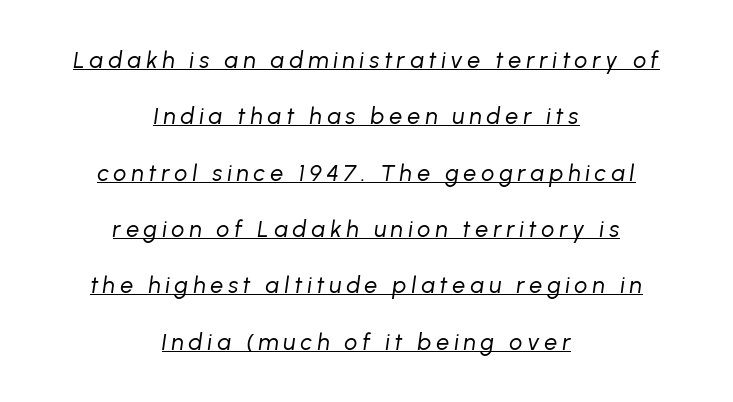
The image shows 23 px text type, italic (leaning right); set centered, loose line spacing (2.45x), unusually wide letter spacing (+0.21 em), underlined.
